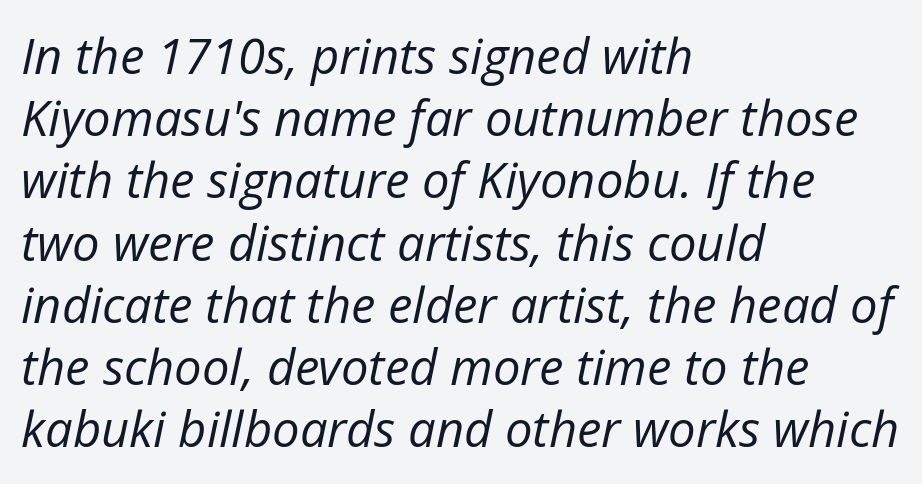
The image shows 49 px regular-weight type, italic (leaning right); set left-aligned, normal line spacing (1.27x), normal letter spacing, not underlined; low stroke contrast and a medium x-height.
